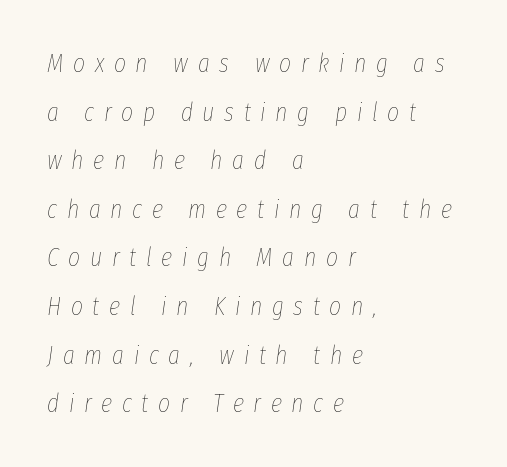
The image shows 26 px text type, italic (leaning right); set left-aligned, line spacing 1.87x, unusually wide letter spacing (+0.37 em), not underlined.
